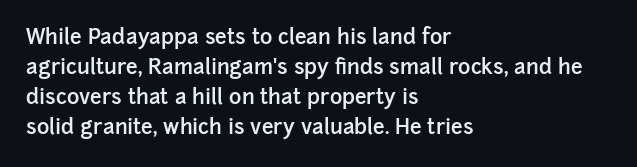
Q: Is the text bold? A: Semi-bold.
Q: Is the text italic (slanted)? A: No, it is upright.
Q: Is the text underlined? A: No.
Q: How is the paragraph aligned? A: Left-aligned.
Q: Is the spacing between letters normal or unusually wide? A: Normal.
Q: Is the spacing between lines tight, normal or loose? A: Normal.
